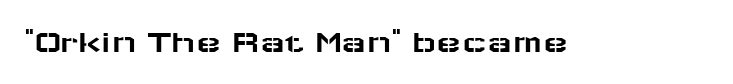
The image shows 33 px wide sans-serif type, upright; set normal letter spacing, not underlined; low stroke contrast and a medium x-height.
